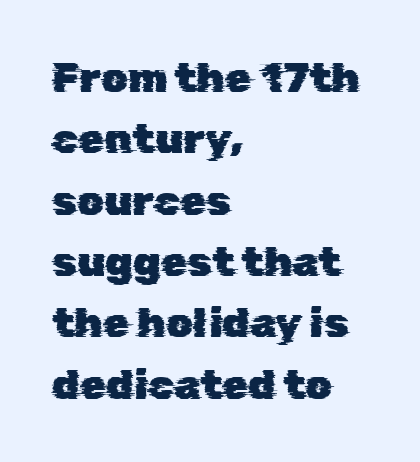
To sum up the face: it is a sans, with no serifs. The compositor pushed each line to the left boundary. The rendering uses a moderate line-height, typical for paragraphs. Just letters on the line, the space beneath them empty. What stands out about the letter spacing? Nothing — it is the standard amount.
